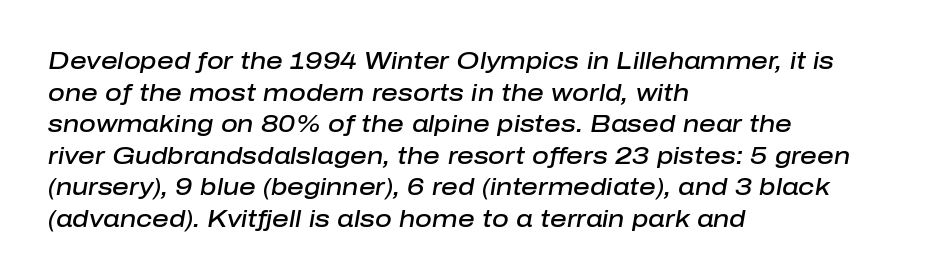
Interline gaps are of average width in this sample. The typesetter chose a ragged-right arrangement here. A typesetter would call this zero additional tracking. If you drew a line through each stem, it would be angled. This rendering features lettering with no underline. The face used here is a semibold: visibly heavier than regular, lighter than bold.
